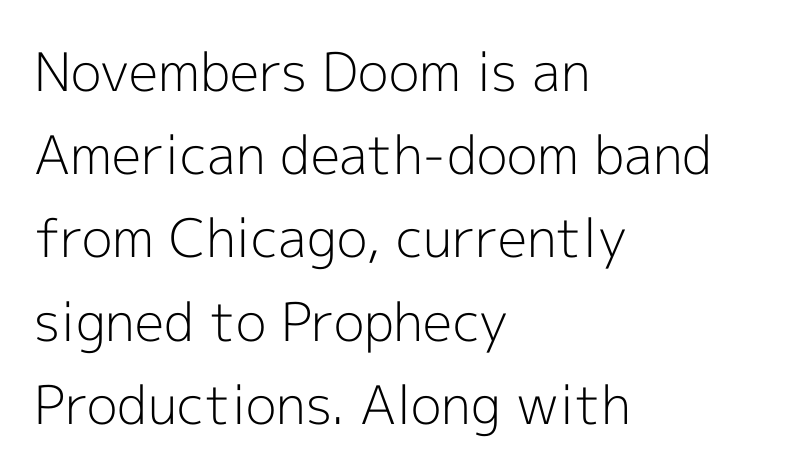
Compared with typical body copy, the letter spacing here is the same. Evenly set lines give the paragraph a standard silhouette. Varying glyph widths throughout — classic text-font behaviour. Observe the absence of serifs on each vertical stroke in this sample.
